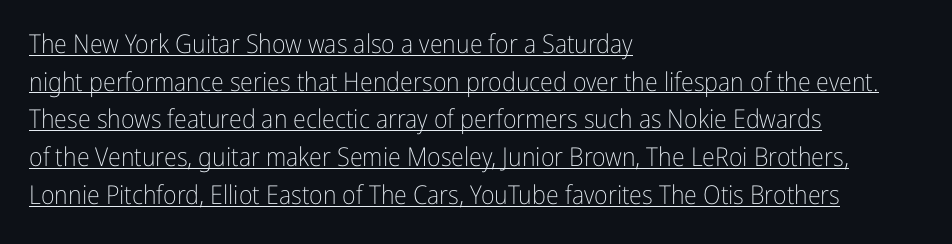
{"italic": "no", "bold": "no", "underline": "yes", "align": "left", "line_spacing": "normal", "line_spacing_ratio": 1.45, "letter_spacing": "normal", "letter_spacing_em": 0.0, "glyph_px": 26}
